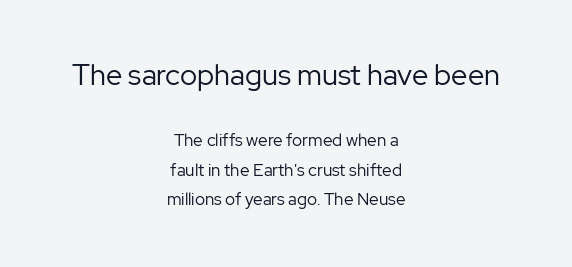
The face used here is proportionally spaced, like ordinary book or web type. The strokes are not fattened; the text isn't bold. Between these two stacked blocks, the higher one wins on size. A bare baseline throughout the passage. To sum up the face: it is a sans, with no serifs.
